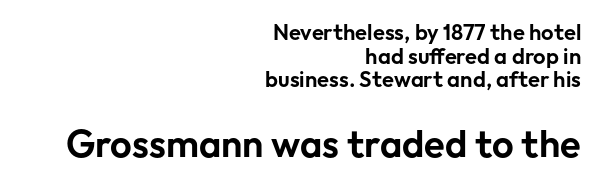
Posture: straight, roman, zero tilt. The specimen omits any rule beneath the text block's lines. Letter spacing: default. Note the varied advance widths — an 'i' is clearly narrower than an 'm'.
